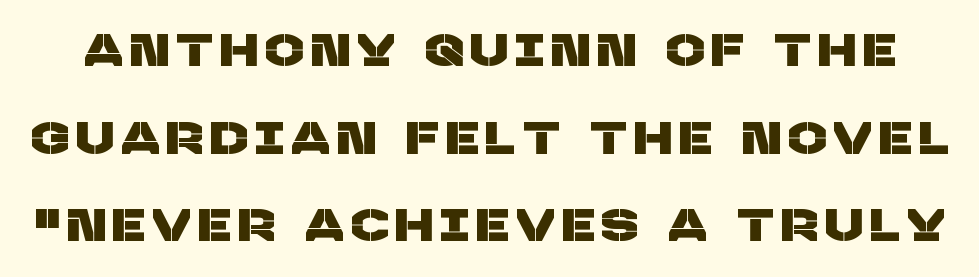
{"serif": "no", "width": "normal", "stroke_contrast": "low", "x_height": "large", "monospaced": "no", "underline": "no", "line_spacing": "loose", "line_spacing_ratio": 1.95, "glyph_px": 45}
